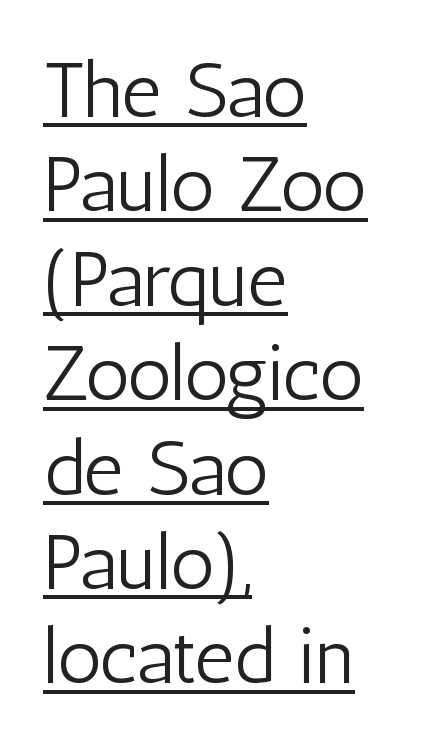
A typesetter would mark this as roman, not italic. Like a heading marked for emphasis, these lines bear an underscore. All the whitespace from short lines collects on the right. Note the varied advance widths — an 'i' is clearly narrower than an 'm'.
